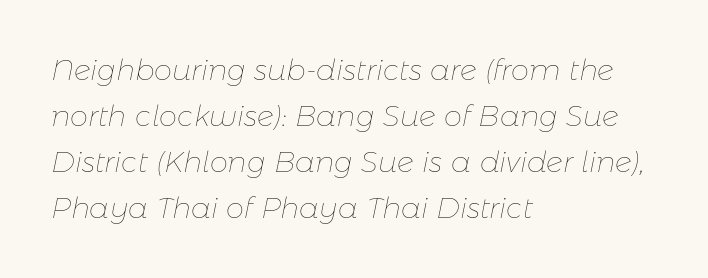
The paragraph has a hard left edge and a soft right edge. The block of text has a typical density, with ordinary space between rows. Check the space under the baseline: it is left empty. Compared with typical body copy, the letter spacing here is the same.
